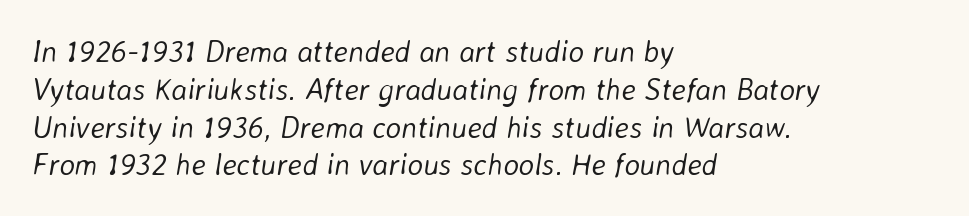
Here the designer chose a conventional face with non-uniform glyph widths. The setting favours the left margin, as ordinary paragraphs usually do. Unbolded letterforms with no extra heft. In terms of leading, this rendering sits right in the middle. Words appear dense and cohesive because spacing is normal. Descenders hang freely into open space.
